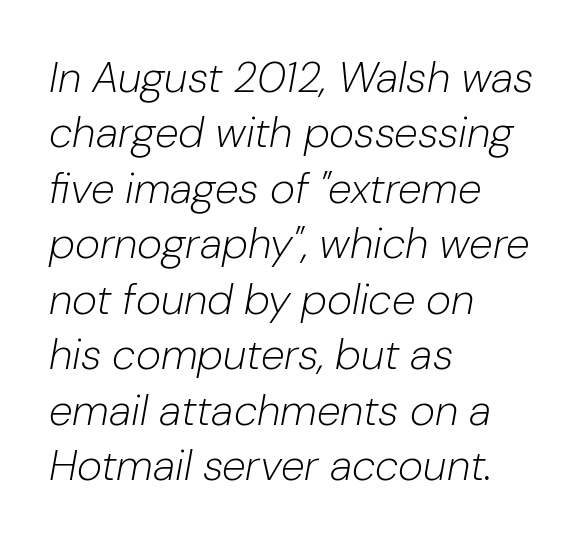
The image shows 43 px light type, italic (leaning right); set left-aligned, normal line spacing (1.29x), normal letter spacing, not underlined; low stroke contrast and a medium x-height.
